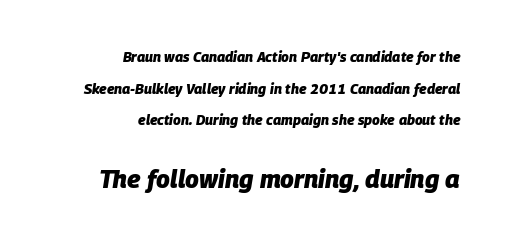
{"italic": "yes", "lean": "right", "slant_degrees": 9, "bold": "yes", "underline": "no", "align": "right", "line_spacing": "loose", "line_spacing_ratio": 2.26, "letter_spacing": "normal", "letter_spacing_em": 0.0, "larger_block": "second", "size_ratio": 1.79, "glyph_px": 25}
